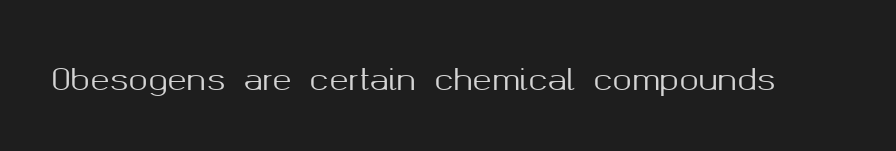
The image shows 29 px sans-serif type, upright; set normal letter spacing, not underlined; medium stroke contrast and a medium x-height.
